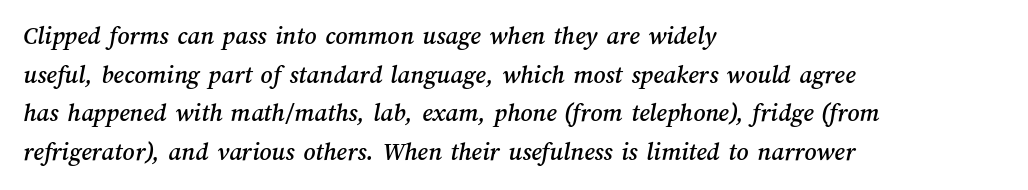
The image shows 26 px text type; set left-aligned, normal line spacing (1.49x), normal letter spacing, not underlined.
